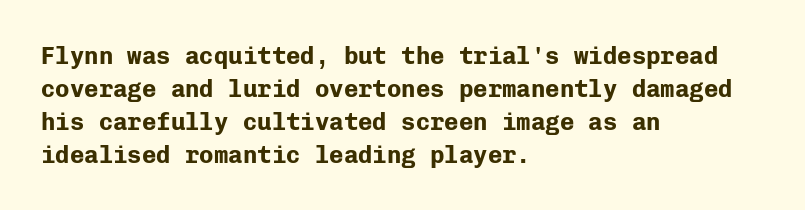
The image shows 24 px bold type, upright; set left-aligned, normal line spacing (1.37x), normal letter spacing, not underlined.
